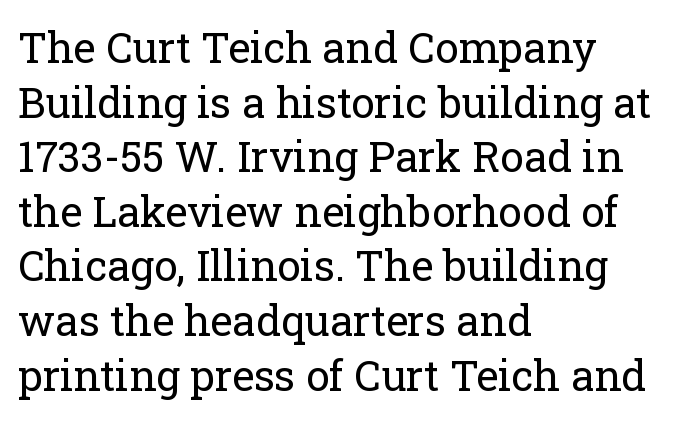
The image shows 42 px regular-weight serif type, upright; set left-aligned, normal line spacing (1.3x), normal letter spacing, not underlined; low stroke contrast and a medium x-height.
